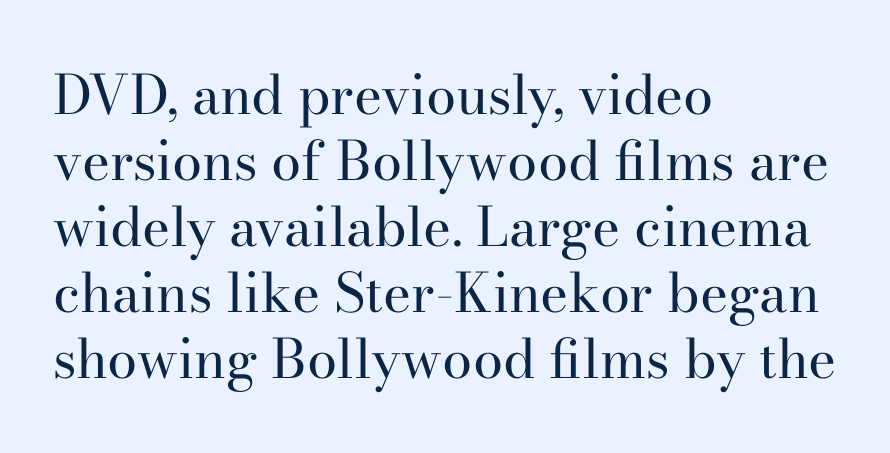
The image shows 54 px regular-weight serif type, upright; set left-aligned, line spacing 1.22x, normal letter spacing, not underlined; high stroke contrast and a small x-height.
